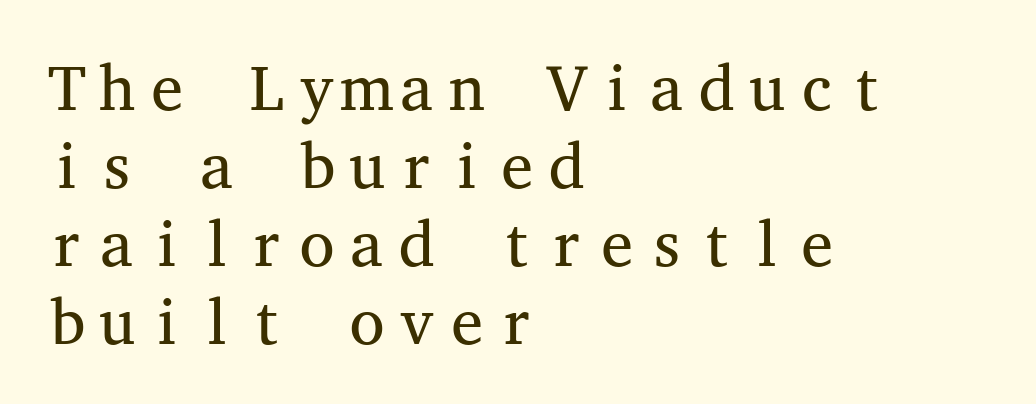
{"serif": "yes", "italic": "no", "bold": "no", "weight": "regular", "width": "wide", "stroke_contrast": "medium", "x_height": "medium", "monospaced": "yes", "underline": "no", "align": "left", "line_spacing_ratio": 1.22, "letter_spacing": "normal", "letter_spacing_em": 0.0, "glyph_px": 64}
